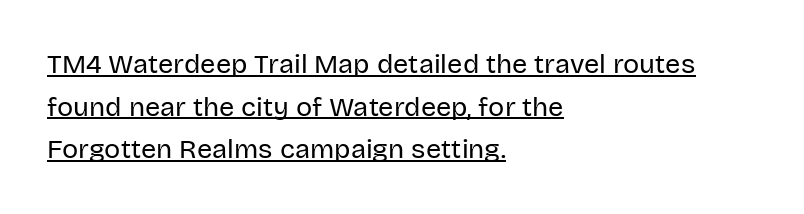
The image shows 27 px text type, upright; set left-aligned, normal line spacing (1.58x), normal letter spacing, underlined.
